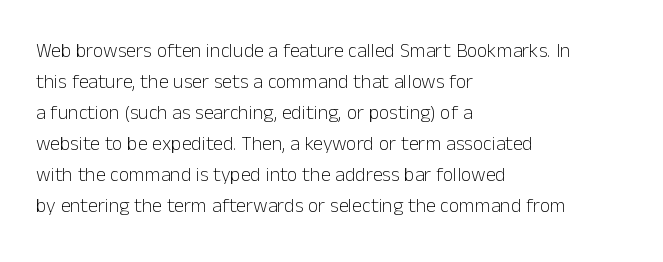
Q: Is the text bold? A: No.
Q: Is the text italic (slanted)? A: No, it is upright.
Q: Is the text underlined? A: No.
Q: How is the paragraph aligned? A: Left-aligned.
Q: Is the spacing between letters normal or unusually wide? A: Normal.
Q: Is the spacing between lines tight, normal or loose? A: Normal.
